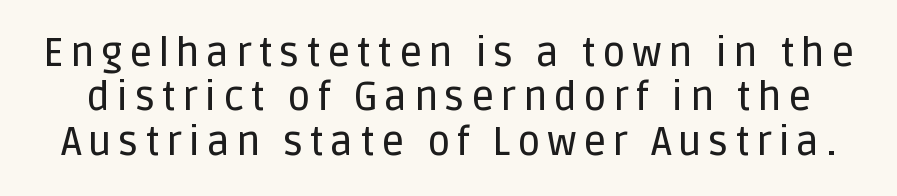
Tightly led — the rows are bunched. Words float on clear page, feet unadorned. The lettering stays uniformly vertical, giving the passage a roman look. The rendering shows plain stroke endings on the letterforms — a sans-serif design. Here the designer chose a conventional face with non-uniform glyph widths.
